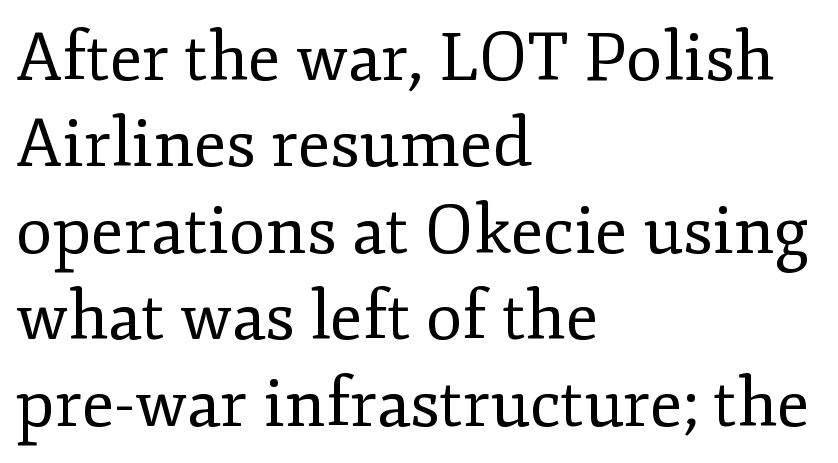
These glyphs show unthickened strokes, regular width or finer. Type style note: has serifs. A bare baseline throughout the passage. Compared with a centered layout, this one pins lines to the left instead.
